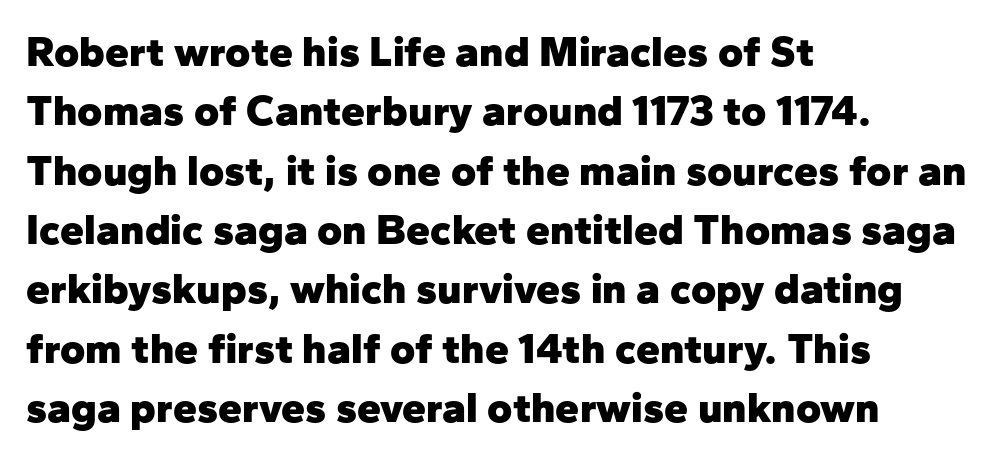
The image shows 43 px heavy sans-serif type, upright; set left-aligned, normal line spacing (1.38x), normal letter spacing, not underlined; low stroke contrast and a medium x-height.
